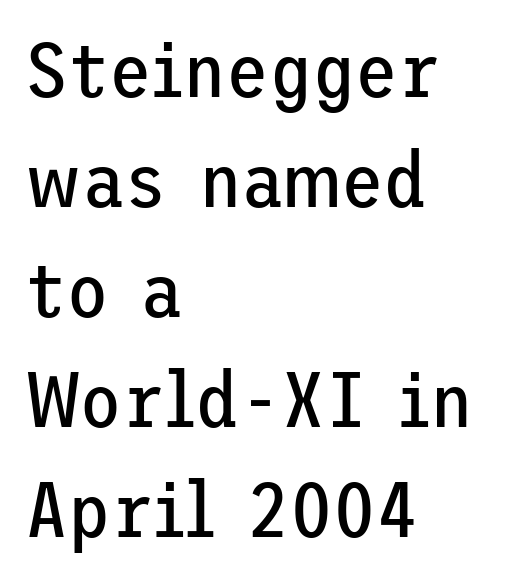
{"serif": "no", "italic": "no", "bold": "no", "weight": "regular", "width": "normal", "stroke_contrast": "low", "x_height": "medium", "underline": "no", "align": "left", "line_spacing": "normal", "line_spacing_ratio": 1.41, "letter_spacing": "normal", "letter_spacing_em": 0.0, "glyph_px": 78}
